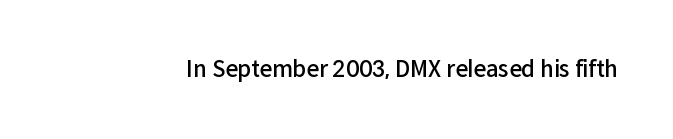
{"italic": "no", "bold": "semi", "underline": "no", "letter_spacing": "normal", "letter_spacing_em": 0.0, "glyph_px": 22}
